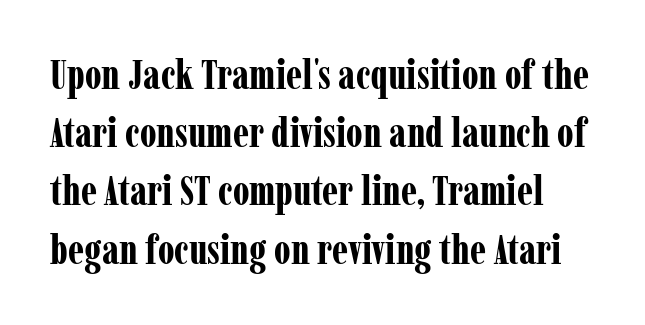
Tracking value appears to be zero — textbook default spacing. The font's upright variant was chosen for this text. Typographically, this falls in the serif category. The passage shown is emphatically bold.
